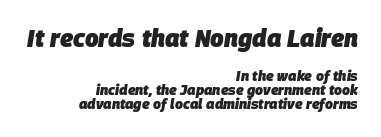
Q: Is the text bold? A: Yes.
Q: Is the text italic (slanted)? A: Yes, it leans right by about 9 degrees.
Q: Is the text underlined? A: No.
Q: How is the paragraph aligned? A: Right-aligned.
Q: Is the spacing between letters normal or unusually wide? A: Normal.
Q: Is the spacing between lines tight, normal or loose? A: Tight.
Q: Which block of text is set in a larger size, the first (top) or the second (bottom)? A: The first (top) one.
